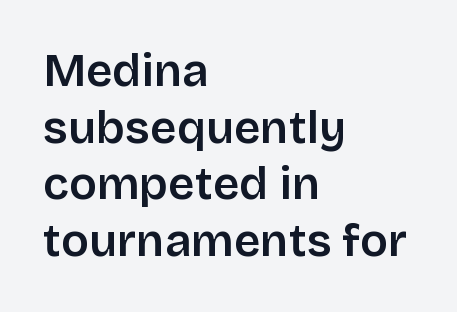
{"serif": "no", "italic": "no", "bold": "semi", "weight": "semibold", "width": "normal", "stroke_contrast": "low", "x_height": "large", "monospaced": "no", "underline": "no", "align": "left", "line_spacing_ratio": 1.23, "letter_spacing": "normal", "letter_spacing_em": 0.0, "glyph_px": 46}
